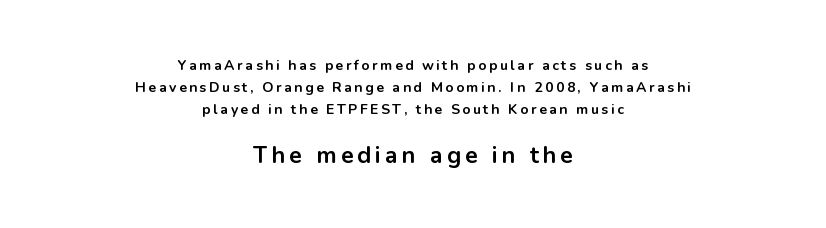
Q: Is the text bold? A: Yes.
Q: Is the text italic (slanted)? A: No, it is upright.
Q: Is the text underlined? A: No.
Q: How is the paragraph aligned? A: Centered.
Q: Is the spacing between lines tight, normal or loose? A: Normal.
Q: Which block of text is set in a larger size, the first (top) or the second (bottom)? A: The second (bottom) one.
